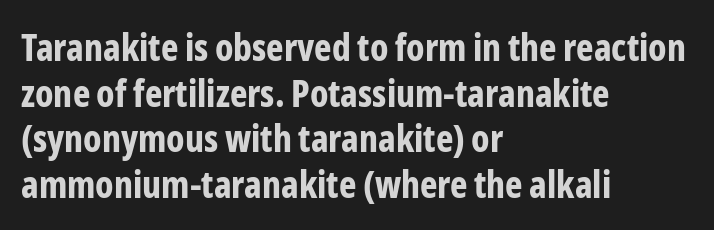
Q: Is the text bold? A: Yes.
Q: Is the text italic (slanted)? A: No, it is upright.
Q: Is the typeface a serif or a sans-serif typeface? A: Sans-serif.
Q: Is the text underlined? A: No.
Q: How is the paragraph aligned? A: Left-aligned.
Q: Is the spacing between letters normal or unusually wide? A: Normal.
Q: Width (condensed, normal, or wide)? A: Condensed.
Q: Stroke contrast? A: Low.
Q: x-height? A: Medium.
Q: Monospaced? A: No.
